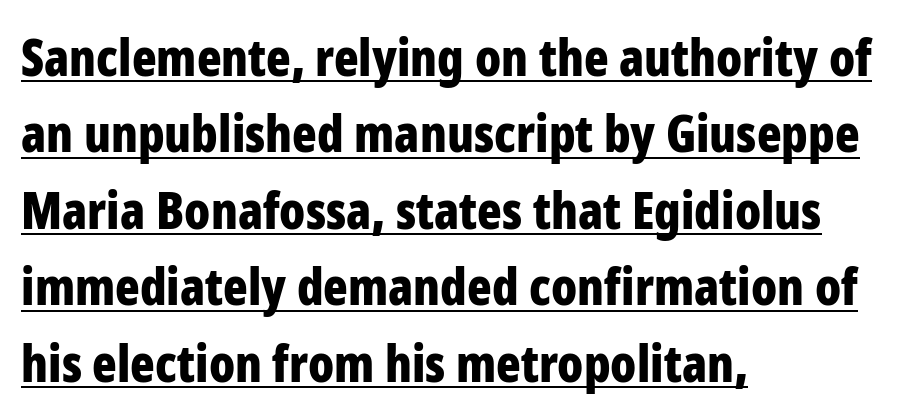
Q: Is the text bold? A: Yes.
Q: Is the text italic (slanted)? A: No, it is upright.
Q: Is the typeface a serif or a sans-serif typeface? A: Sans-serif.
Q: Is the text underlined? A: Yes.
Q: How is the paragraph aligned? A: Left-aligned.
Q: Is the spacing between letters normal or unusually wide? A: Normal.
Q: Is the spacing between lines tight, normal or loose? A: Normal.
Q: Width (condensed, normal, or wide)? A: Condensed.
Q: Stroke contrast? A: Low.
Q: x-height? A: Medium.
Q: Monospaced? A: No.
